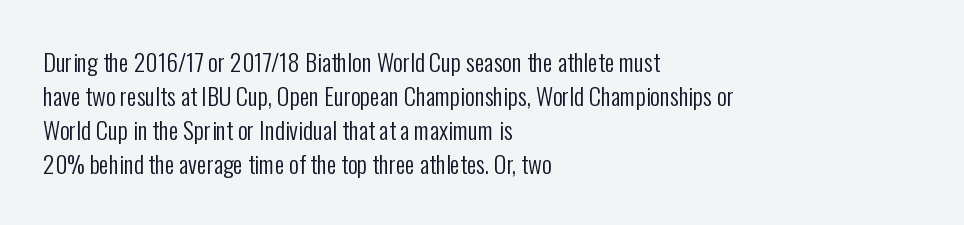
{"italic": "no", "bold": "no", "underline": "no", "align": "left", "line_spacing": "normal", "line_spacing_ratio": 1.42, "letter_spacing": "normal", "letter_spacing_em": 0.0, "glyph_px": 24}
